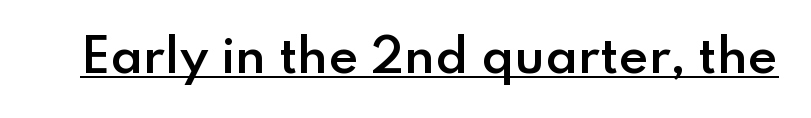
The image shows 46 px semibold sans-serif type, upright; set normal letter spacing, underlined; low stroke contrast and a small x-height.
